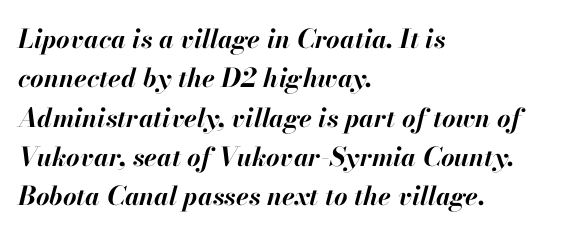
The image shows 26 px bold type, italic (leaning right); set left-aligned, normal line spacing (1.51x), normal letter spacing, not underlined.
